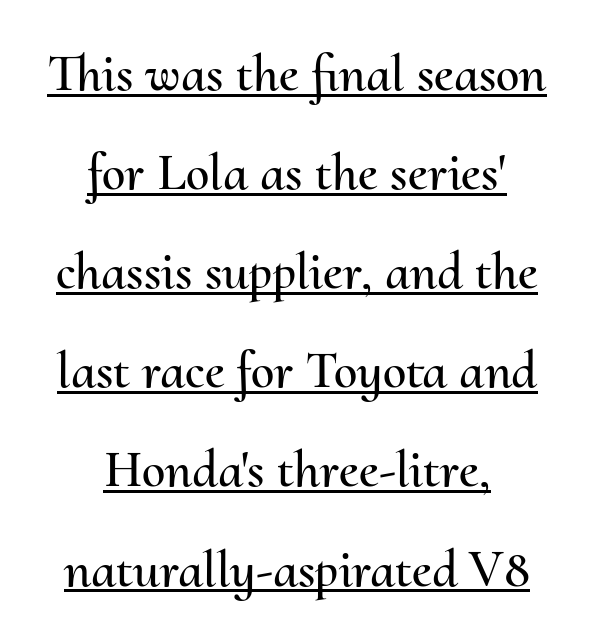
Is the letter spacing exaggerated? No — it looks like the ordinary default. Does a line run under the words? Yes, clearly. The rendering uses natural spacing where letterforms have individual widths. The typography opts for an upright posture over an oblique one. Teacher's note: observe the equal gaps on both sides — that is centered alignment.
